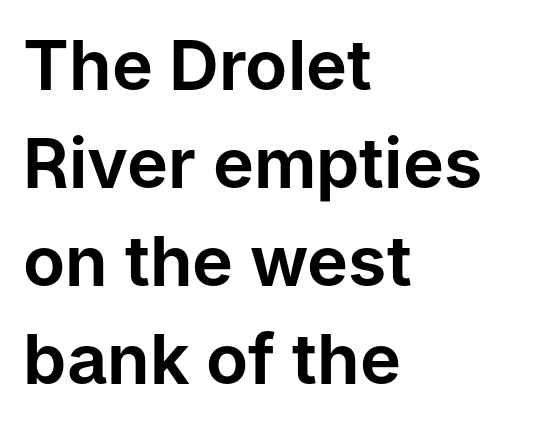
Q: Is the text italic (slanted)? A: No, it is upright.
Q: Is the typeface a serif or a sans-serif typeface? A: Sans-serif.
Q: Is the text underlined? A: No.
Q: How is the paragraph aligned? A: Left-aligned.
Q: Is the spacing between letters normal or unusually wide? A: Normal.
Q: Is the spacing between lines tight, normal or loose? A: Normal.
Q: Width (condensed, normal, or wide)? A: Normal.
Q: Stroke contrast? A: Low.
Q: x-height? A: Medium.
Q: Monospaced? A: No.
